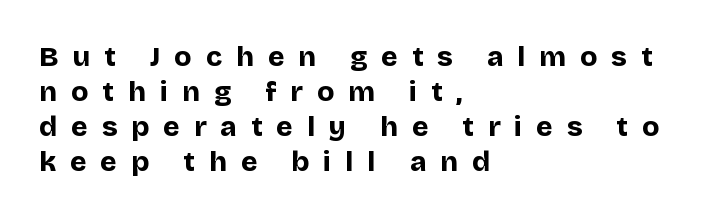
Q: Is the text bold? A: Yes.
Q: Is the text italic (slanted)? A: No, it is upright.
Q: Is the typeface a serif or a sans-serif typeface? A: Sans-serif.
Q: Is the text underlined? A: No.
Q: How is the paragraph aligned? A: Left-aligned.
Q: Is the spacing between letters normal or unusually wide? A: Unusually wide.
Q: Is the spacing between lines tight, normal or loose? A: Normal.
Q: Width (condensed, normal, or wide)? A: Normal.
Q: Stroke contrast? A: Low.
Q: x-height? A: Large.
Q: Monospaced? A: No.
